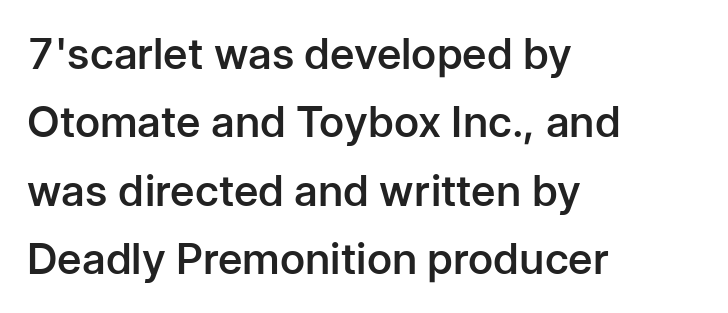
Whoever set this chose a conventional vertical rhythm. Stems and bowls a touch heavier than normal — semibold. The space beneath each line is pristine and unruled. Typographically, this falls in the sans-serif category. This is the regular roman posture of the typeface. How are the letters spaced? Ordinarily, with no added tracking.
